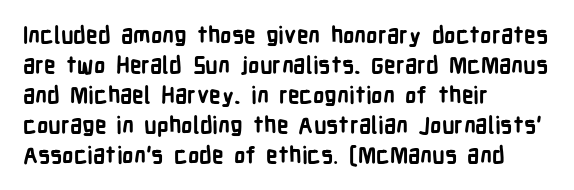
The image shows 23 px bold type, upright; set left-aligned, normal line spacing (1.3x), normal letter spacing, not underlined.
